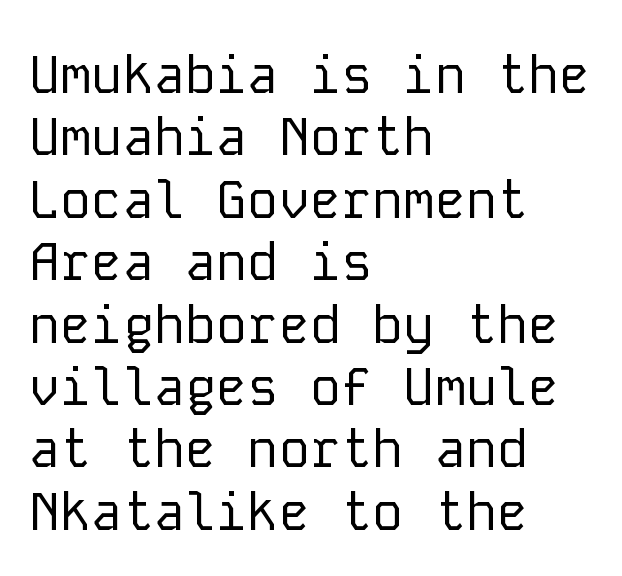
{"serif": "no", "italic": "no", "bold": "no", "weight": "regular", "width": "normal", "stroke_contrast": "low", "x_height": "medium", "monospaced": "yes", "underline": "no", "align": "left", "line_spacing_ratio": 1.2, "letter_spacing": "normal", "letter_spacing_em": 0.0, "glyph_px": 52}
